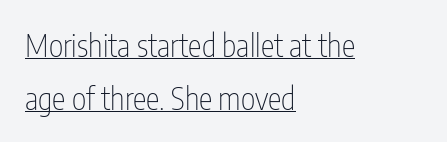
Does the copy run flush right? No — it runs flush left. In terms of letterspacing, this is plain default setting. Unlike italic type, these characters show no tilt at all. Line spacing here is normal. Is this a heavy cut? Hardly; it is regular or lighter. Serifs: no, the terminals of the letterforms are clean.
